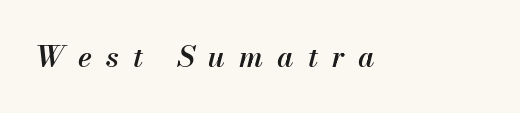
The image shows 29 px semibold type, italic (leaning right); set unusually wide letter spacing (+0.48 em), not underlined; medium stroke contrast and a small x-height.
